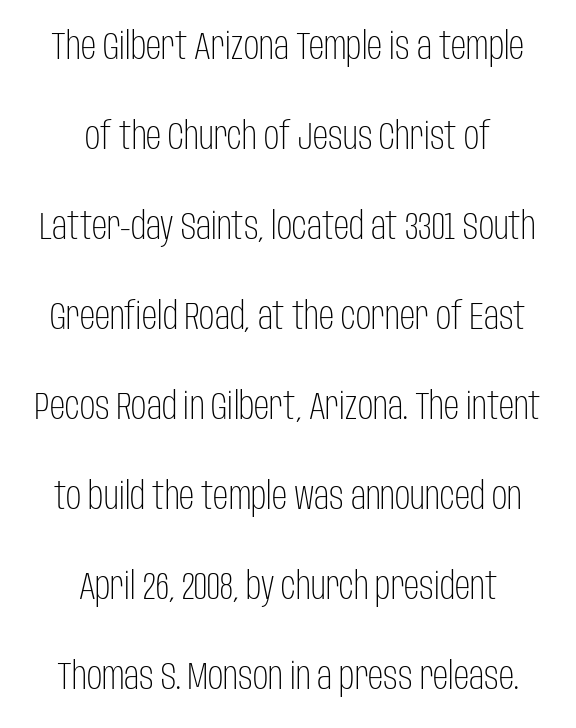
Beneath every word, the page is bare. Successive baselines arrive slowly, with a big drop between each. Students, note that the glyphs here touch the page at normal intervals. These glyphs show unthickened strokes, regular width or finer. Leftover space on each line is divided equally before and after the words. Spacing verdict: proportional, widths tailored to each character.
